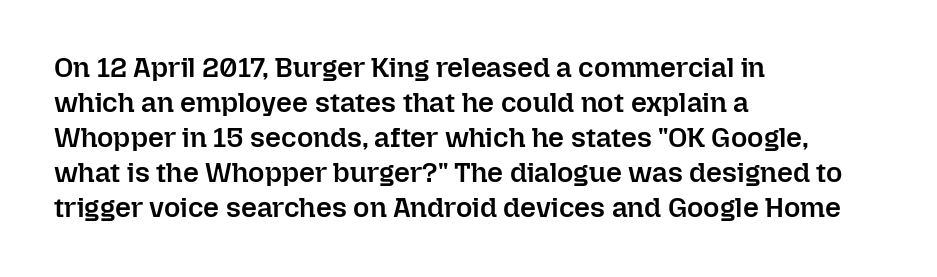
The image shows 28 px semibold type, upright; set left-aligned, normal line spacing (1.25x), normal letter spacing, not underlined; low stroke contrast and a medium x-height.
